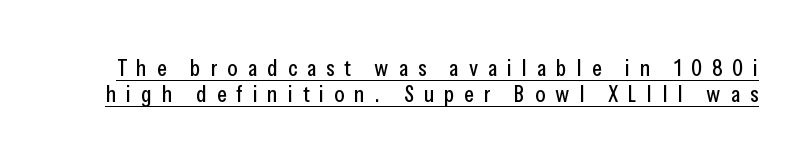
The image shows 23 px text type, upright; set tight line spacing (1.14x), unusually wide letter spacing (+0.44 em), underlined.
